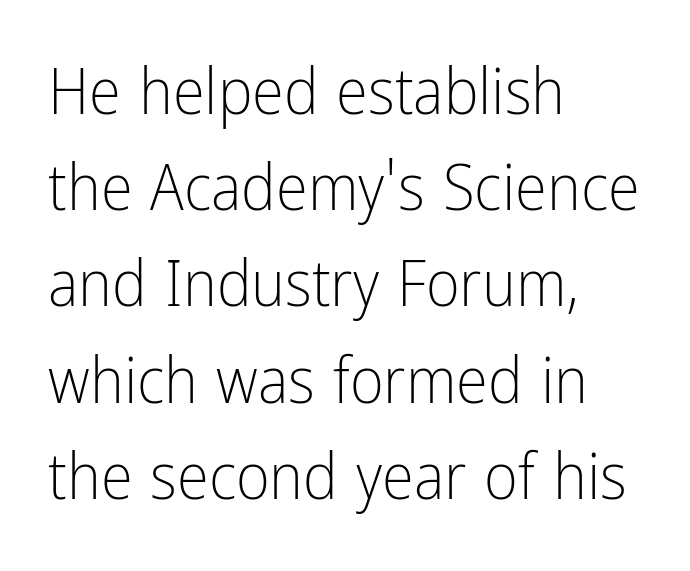
{"serif": "no", "italic": "no", "bold": "no", "weight": "light", "width": "condensed", "stroke_contrast": "low", "x_height": "medium", "monospaced": "no", "underline": "no", "align": "left", "line_spacing": "normal", "line_spacing_ratio": 1.48, "letter_spacing": "normal", "letter_spacing_em": 0.0, "glyph_px": 65}
